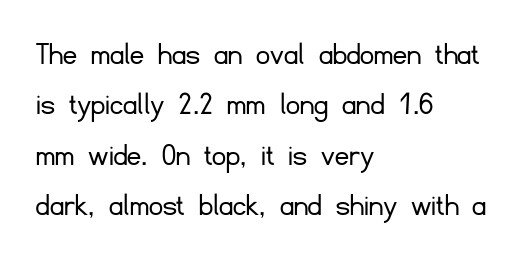
{"serif": "no", "italic": "no", "bold": "no", "weight": "light", "width": "normal", "stroke_contrast": "low", "x_height": "small", "monospaced": "no", "underline": "no", "align": "left", "line_spacing": "normal", "line_spacing_ratio": 1.48, "letter_spacing": "normal", "letter_spacing_em": 0.0, "glyph_px": 34}
